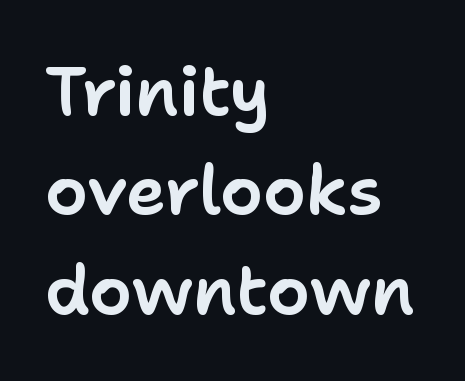
{"serif": "no", "italic": "no", "width": "normal", "stroke_contrast": "low", "x_height": "medium", "monospaced": "no", "underline": "no", "align": "left", "line_spacing": "normal", "line_spacing_ratio": 1.46, "letter_spacing": "normal", "letter_spacing_em": 0.0, "glyph_px": 68}
